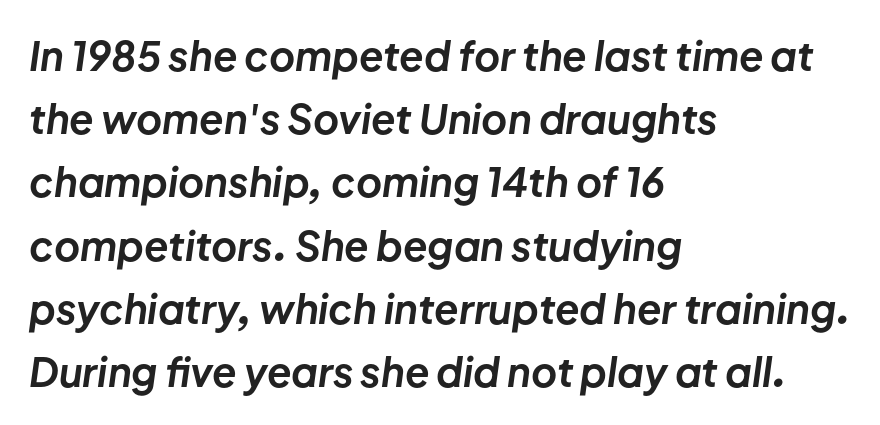
The sample has been set heavy, in full bold. The space directly below the letters is spotless. Do the characters align in a grid? No, the font is proportional. Summary of vertical rhythm: regular, with standard interline spacing. Observe the ordinary spacing: letters are neighbours, not strangers. A classic flush-left, rag-right setting is used for this passage.
